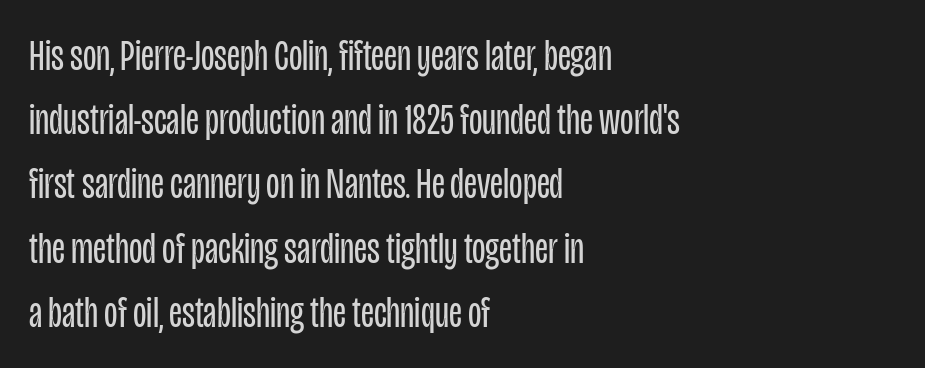
The letterforms sit at book weight or below. Proportional: the letters do not fall into vertical columns. Posture: straight, roman, zero tilt. A typesetter would label this face a sans. Bare-footed words on every line. Every row of glyphs begins at an identical x-position on the left.
